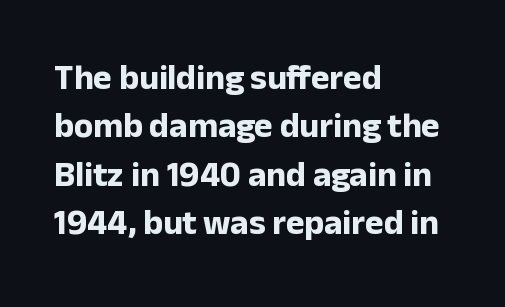
{"serif": "no", "italic": "no", "bold": "yes", "weight": "bold", "width": "normal", "stroke_contrast": "low", "x_height": "medium", "monospaced": "no", "underline": "no", "align": "left", "line_spacing": "normal", "line_spacing_ratio": 1.38, "letter_spacing": "normal", "letter_spacing_em": 0.0, "glyph_px": 35}
